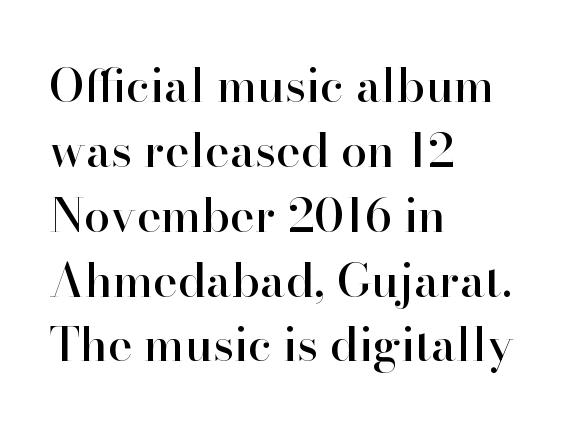
The lettering holds an erect, upright posture throughout. The strip under each line holds only bare page. This is serif lettering, the kind often seen in printed books. This sample has the flowing, uneven cadence of proportional lettering. Normally led — the rows are evenly, conventionally spaced. Here the glyphs are tracked normally, forming tight word shapes.
